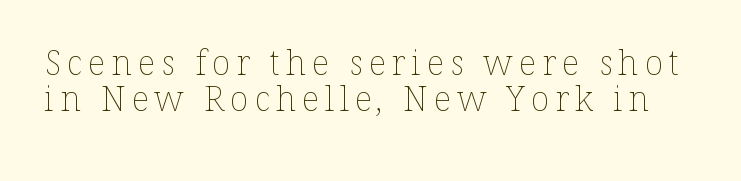
The image shows 34 px thin type, upright; set tight line spacing (1.06x), not underlined; low stroke contrast and a medium x-height.
